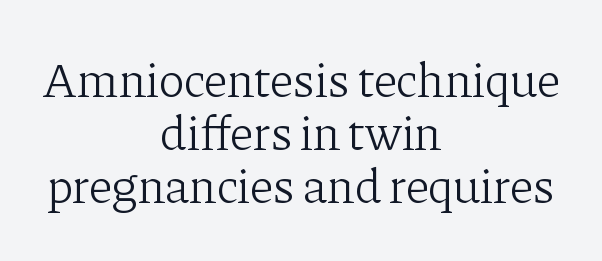
{"serif": "yes", "italic": "no", "bold": "no", "weight": "light", "width": "normal", "stroke_contrast": "low", "x_height": "medium", "monospaced": "no", "underline": "no", "align": "center", "line_spacing": "tight", "line_spacing_ratio": 1.08, "letter_spacing": "normal", "letter_spacing_em": 0.0, "glyph_px": 49}
